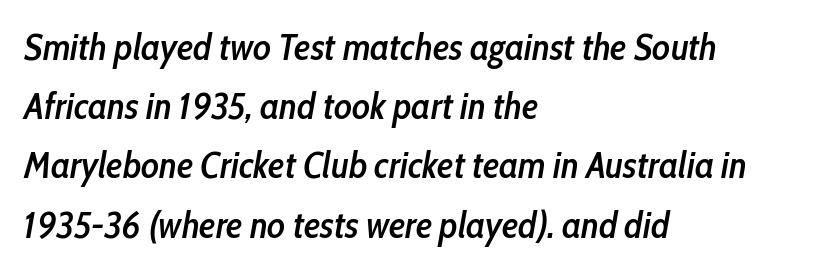
The image shows 37 px semibold, condensed type, italic (leaning right); set left-aligned, normal line spacing (1.6x), normal letter spacing, not underlined; low stroke contrast and a medium x-height.
